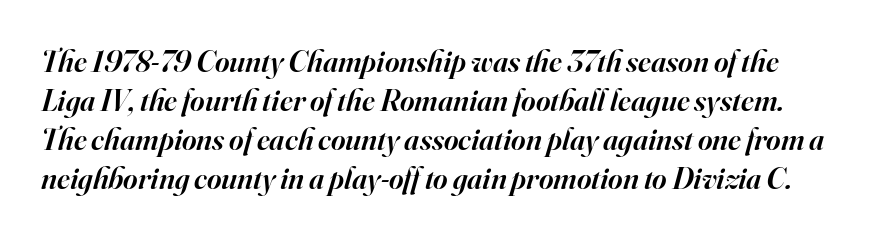
The rendering keeps characters at their native spacing. A typesetter would label this face a serif. Unmarked baselines from the first word to the last. These lines are rendered in a variable-pitch font.
